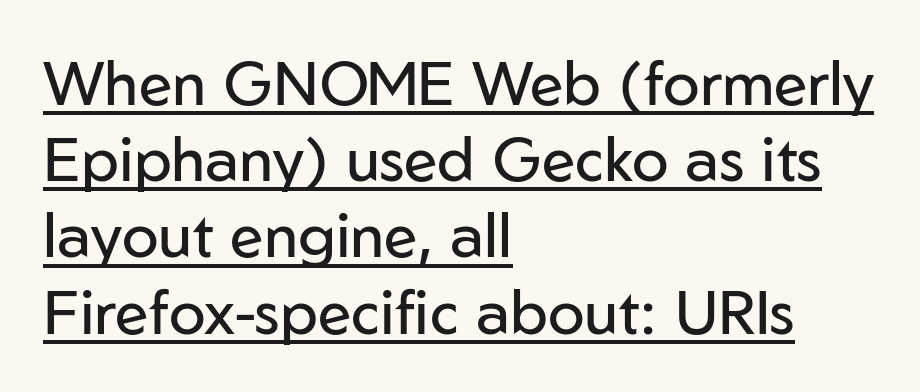
Standard letterfit; no display-style spreading of the glyphs. Do the letters lean? They stand straight. Classification — sans serif. Has an underline been added? It has. This sample has the flowing, uneven cadence of proportional lettering. The font sits on the lighter half of the weight spectrum, regular included.
